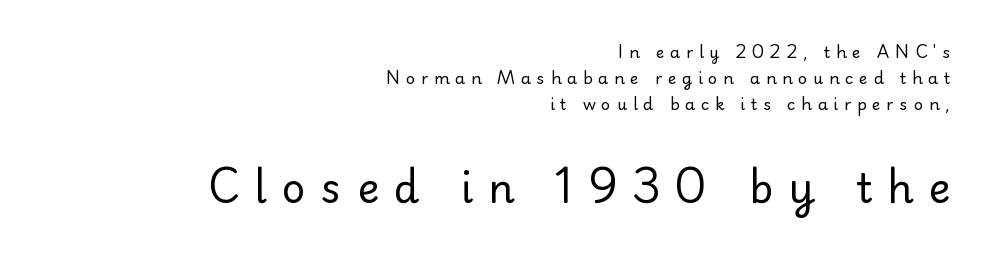
Tracking here is generous; glyphs stand well apart from one another. No chunkiness to these letters — they're not bold. Designer's note — italics off, roman on. Bare-footed words on every line.
